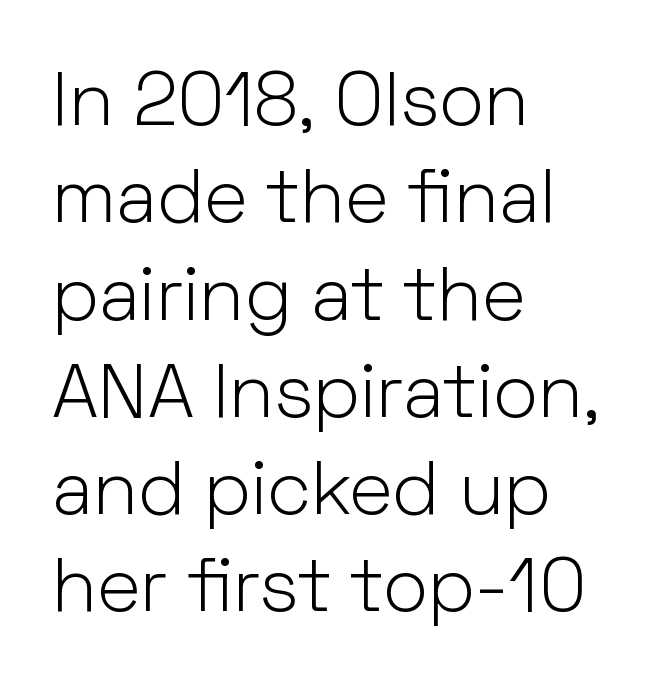
{"serif": "no", "italic": "no", "bold": "no", "weight": "light", "width": "normal", "stroke_contrast": "low", "x_height": "medium", "monospaced": "no", "underline": "no", "align": "left", "line_spacing": "normal", "line_spacing_ratio": 1.28, "letter_spacing": "normal", "letter_spacing_em": 0.0, "glyph_px": 76}
